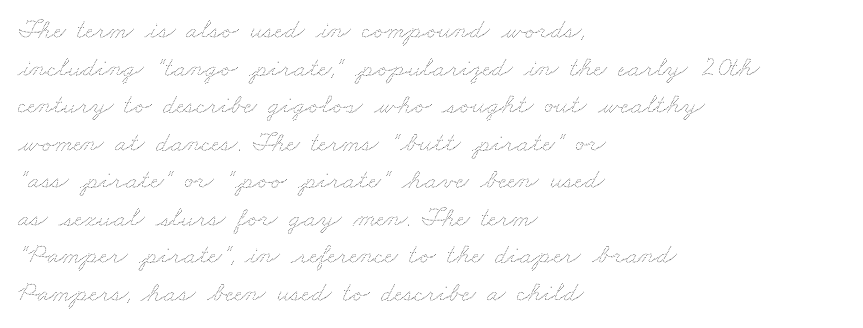
Q: Is the text bold? A: No.
Q: Is the text underlined? A: No.
Q: How is the paragraph aligned? A: Left-aligned.
Q: Is the spacing between letters normal or unusually wide? A: Normal.
Q: Is the spacing between lines tight, normal or loose? A: Normal.
Q: Width (condensed, normal, or wide)? A: Wide.
Q: Stroke contrast? A: Medium.
Q: x-height? A: Small.
Q: Monospaced? A: No.
